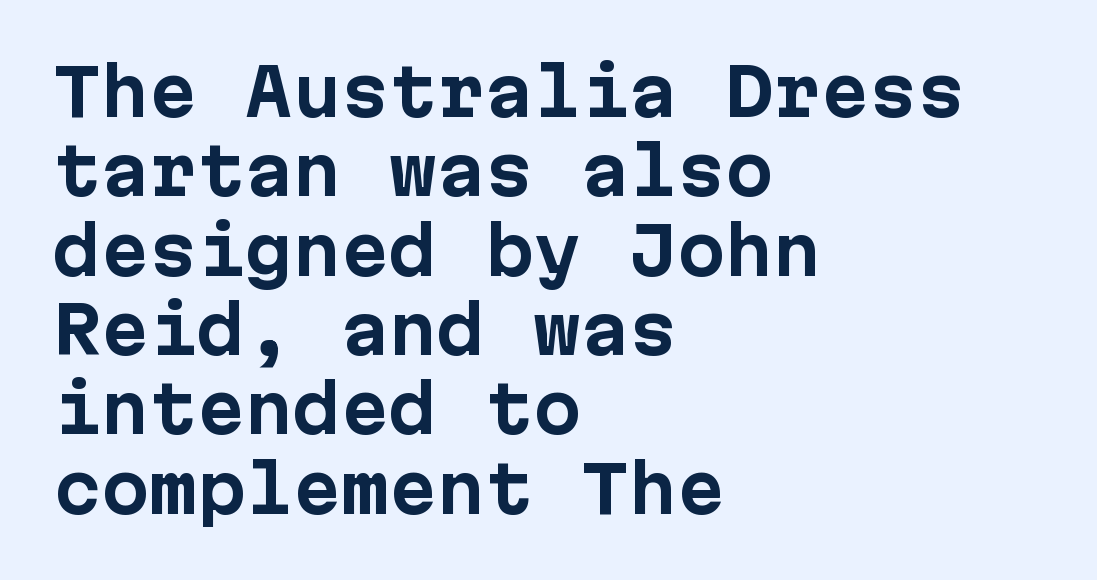
Q: Is the text bold? A: Yes.
Q: Is the text italic (slanted)? A: No, it is upright.
Q: Is the typeface a serif or a sans-serif typeface? A: Sans-serif.
Q: Is the text underlined? A: No.
Q: How is the paragraph aligned? A: Left-aligned.
Q: Is the spacing between letters normal or unusually wide? A: Normal.
Q: Width (condensed, normal, or wide)? A: Normal.
Q: Stroke contrast? A: Low.
Q: x-height? A: Medium.
Q: Monospaced? A: Yes.
